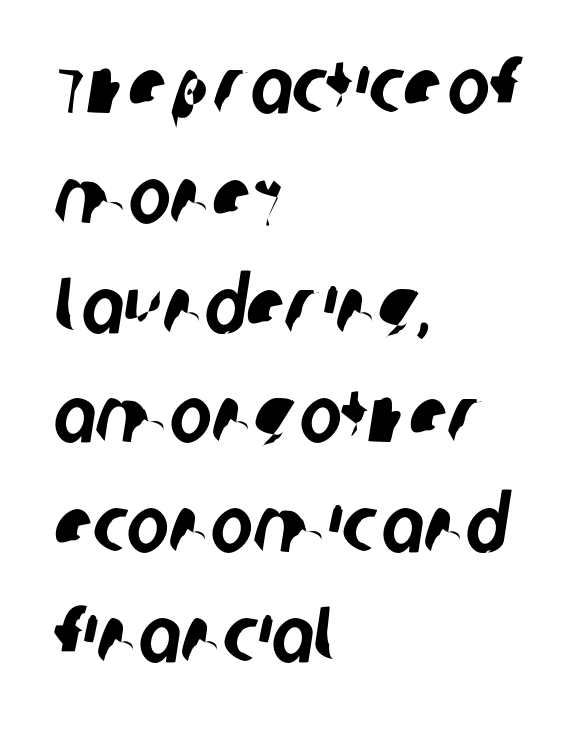
The image shows 79 px condensed sans-serif type; set left-aligned, normal line spacing (1.39x), normal letter spacing, not underlined; low stroke contrast and a large x-height.
